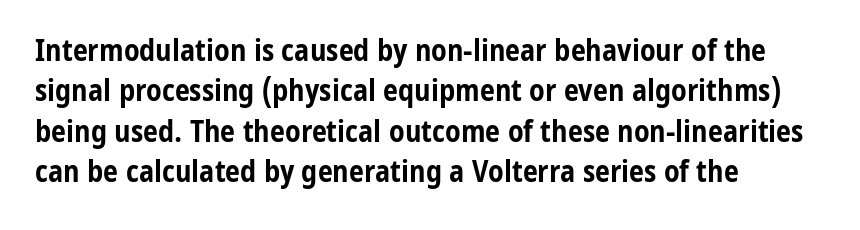
{"serif": "no", "italic": "no", "bold": "yes", "weight": "bold", "width": "condensed", "stroke_contrast": "low", "x_height": "medium", "monospaced": "no", "underline": "no", "align": "left", "line_spacing": "normal", "line_spacing_ratio": 1.35, "letter_spacing": "normal", "letter_spacing_em": 0.0, "glyph_px": 30}
